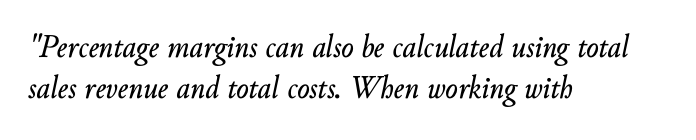
The image shows 33 px text type, italic (leaning right); set left-aligned, line spacing 1.24x, normal letter spacing, not underlined; low stroke contrast and a small x-height.
